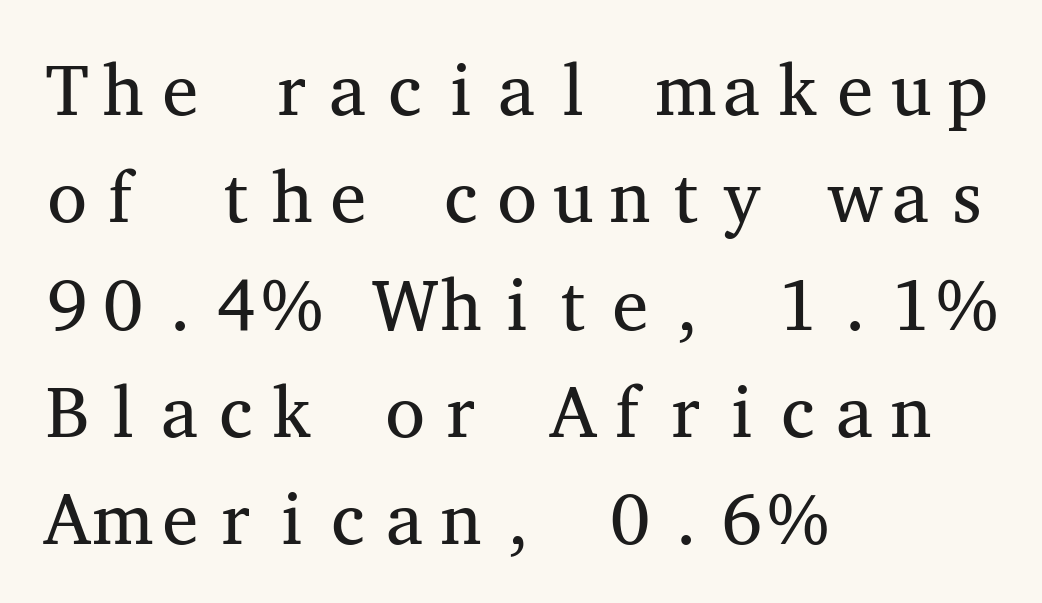
Q: Is the text bold? A: No.
Q: Is the text italic (slanted)? A: No, it is upright.
Q: Is the typeface a serif or a sans-serif typeface? A: Serif.
Q: Is the text underlined? A: No.
Q: How is the paragraph aligned? A: Left-aligned.
Q: Is the spacing between letters normal or unusually wide? A: Normal.
Q: Is the spacing between lines tight, normal or loose? A: Normal.
Q: Width (condensed, normal, or wide)? A: Wide.
Q: Stroke contrast? A: Medium.
Q: x-height? A: Medium.
Q: Monospaced? A: Yes.
